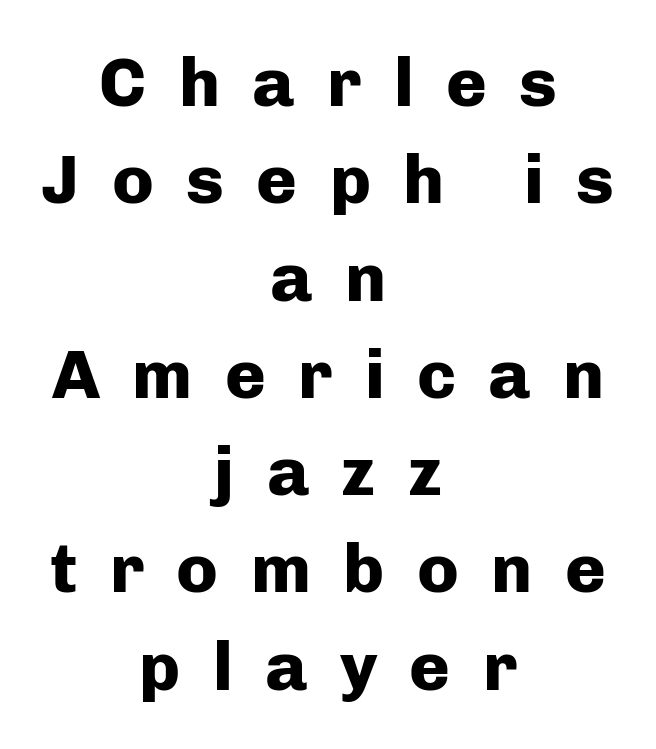
The image shows 69 px heavy sans-serif type, upright; set centered, normal line spacing (1.41x), unusually wide letter spacing (+0.47 em), not underlined; low stroke contrast and a medium x-height.
